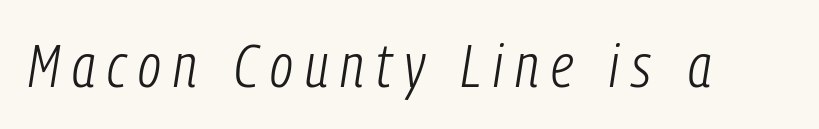
The image shows 60 px light, condensed type, italic (leaning right); set unusually wide letter spacing (+0.2 em), not underlined; low stroke contrast and a medium x-height.
